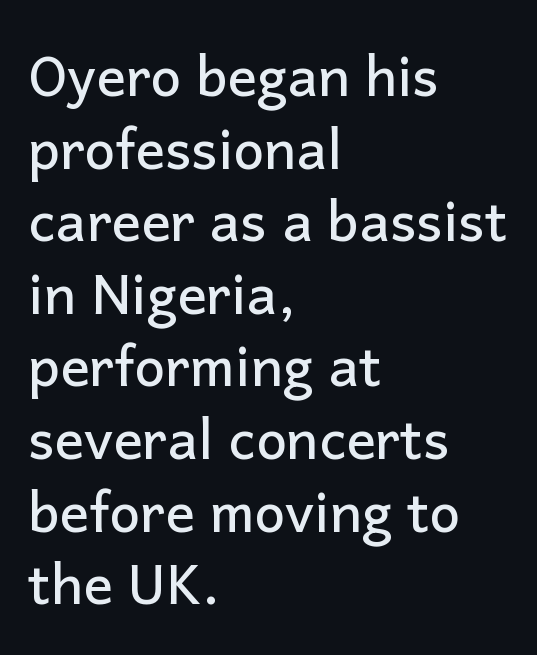
This sample uses an upright cut, with every glyph sitting square on the baseline. In terms of letterform style, serifs are entirely absent. Any mark beneath the type? The region is blank. Interline gaps are of average width in this sample.
